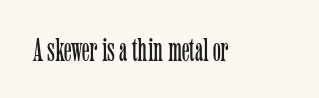
{"serif": "yes", "italic": "no", "bold": "no", "weight": "light", "width": "condensed", "stroke_contrast": "low", "x_height": "medium", "monospaced": "no", "underline": "no", "letter_spacing": "normal", "letter_spacing_em": 0.0, "glyph_px": 33}
